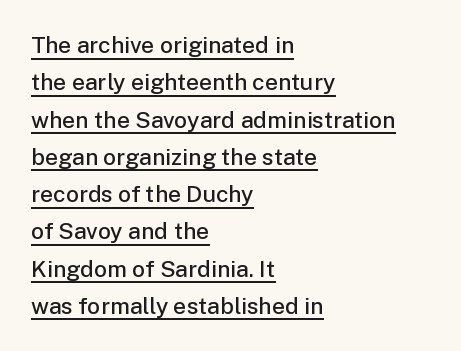
Q: Is the text bold? A: Semi-bold.
Q: Is the text italic (slanted)? A: No, it is upright.
Q: Is the text underlined? A: Yes.
Q: How is the paragraph aligned? A: Left-aligned.
Q: Is the spacing between letters normal or unusually wide? A: Normal.
Q: Is the spacing between lines tight, normal or loose? A: Normal.
